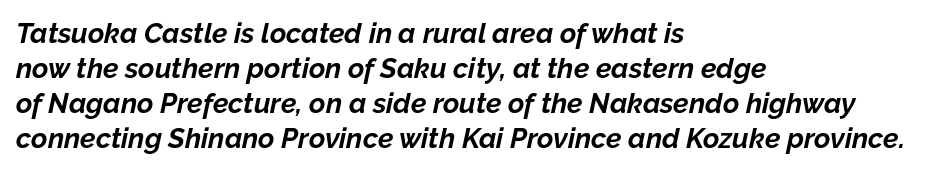
The image shows 28 px bold type, italic (leaning right); set left-aligned, normal line spacing (1.25x), normal letter spacing, not underlined; low stroke contrast and a medium x-height.
